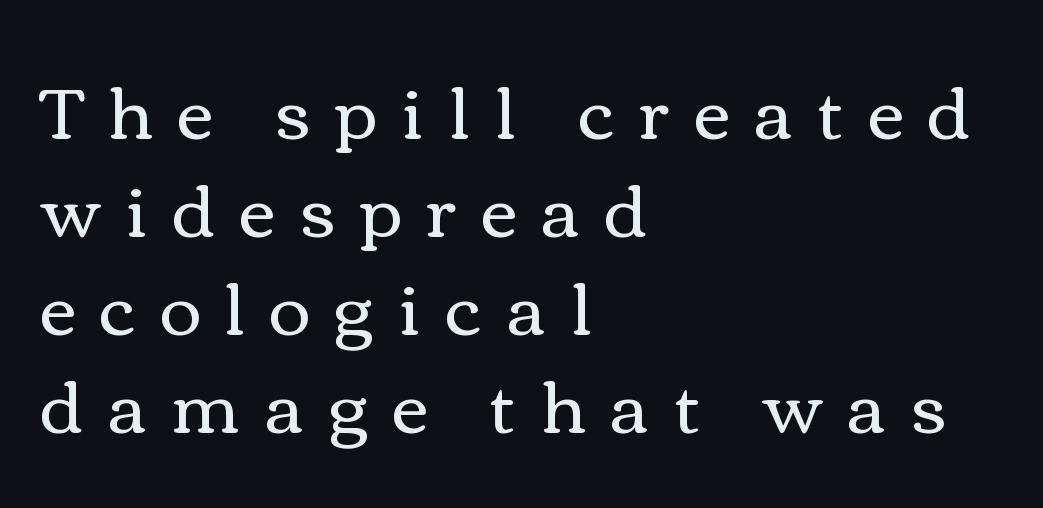
Q: Is the text bold? A: No.
Q: Is the text italic (slanted)? A: No, it is upright.
Q: Is the text underlined? A: No.
Q: How is the paragraph aligned? A: Left-aligned.
Q: Is the spacing between letters normal or unusually wide? A: Unusually wide.
Q: Is the spacing between lines tight, normal or loose? A: Normal.
Q: Width (condensed, normal, or wide)? A: Wide.
Q: Stroke contrast? A: Medium.
Q: x-height? A: Medium.
Q: Monospaced? A: No.
